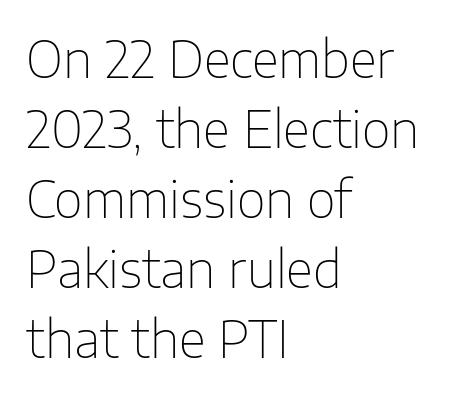
{"serif": "no", "italic": "no", "bold": "no", "weight": "thin", "width": "normal", "stroke_contrast": "low", "x_height": "medium", "monospaced": "no", "underline": "no", "align": "left", "line_spacing": "normal", "line_spacing_ratio": 1.4, "letter_spacing": "normal", "letter_spacing_em": 0.0, "glyph_px": 50}
